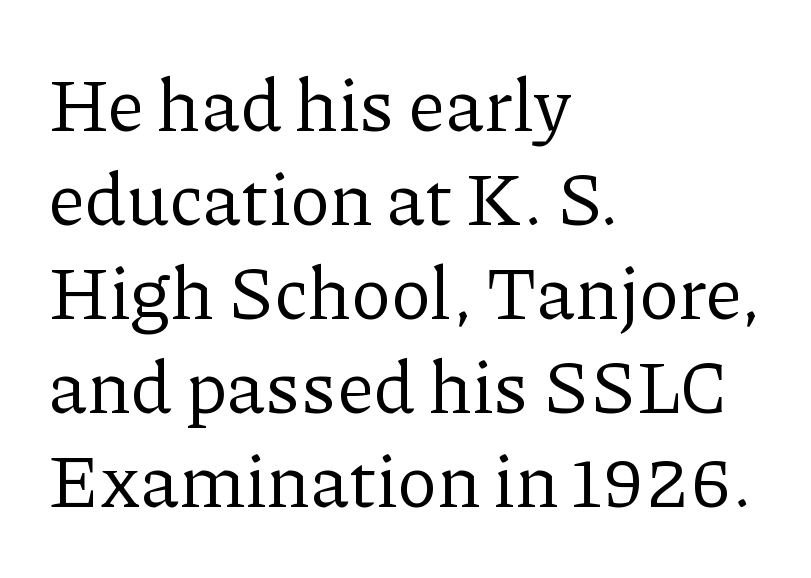
Q: Is the text bold? A: No.
Q: Is the text italic (slanted)? A: No, it is upright.
Q: Is the typeface a serif or a sans-serif typeface? A: Serif.
Q: Is the text underlined? A: No.
Q: How is the paragraph aligned? A: Left-aligned.
Q: Is the spacing between letters normal or unusually wide? A: Normal.
Q: Is the spacing between lines tight, normal or loose? A: Normal.
Q: Width (condensed, normal, or wide)? A: Normal.
Q: Stroke contrast? A: Low.
Q: x-height? A: Medium.
Q: Monospaced? A: No.
